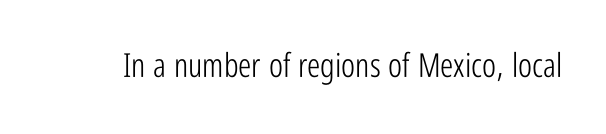
The image shows 33 px light, condensed sans-serif type, upright; set normal letter spacing, not underlined; low stroke contrast and a medium x-height.
